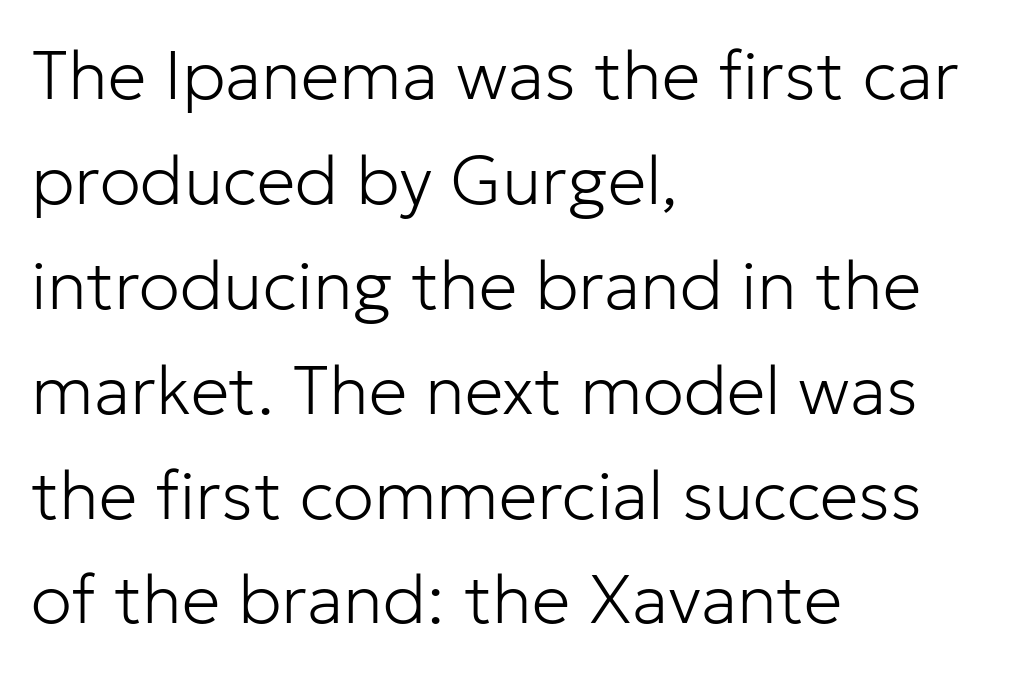
Q: Is the text bold? A: No.
Q: Is the text italic (slanted)? A: No, it is upright.
Q: Is the typeface a serif or a sans-serif typeface? A: Sans-serif.
Q: Is the text underlined? A: No.
Q: How is the paragraph aligned? A: Left-aligned.
Q: Is the spacing between letters normal or unusually wide? A: Normal.
Q: Is the spacing between lines tight, normal or loose? A: Normal.
Q: Width (condensed, normal, or wide)? A: Normal.
Q: Stroke contrast? A: Low.
Q: x-height? A: Medium.
Q: Monospaced? A: No.
